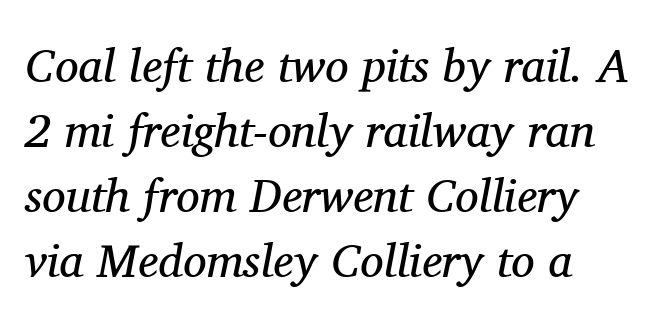
Is this a fixed-width face? No — the glyphs have proportional, varying widths. Letterform terminals end in serifs throughout the passage. Just letters on the line, the space beneath them empty. The strokes are not fattened; the text isn't bold.
